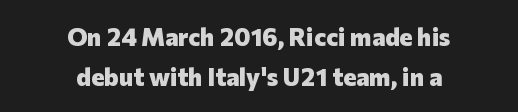
{"italic": "no", "bold": "yes", "underline": "no", "align": "center", "line_spacing": "normal", "line_spacing_ratio": 1.59, "letter_spacing": "normal", "letter_spacing_em": 0.0, "glyph_px": 25}
